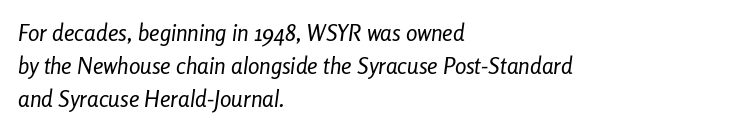
{"italic": "yes", "lean": "right", "slant_degrees": 8, "bold": "no", "underline": "no", "align": "left", "line_spacing": "normal", "line_spacing_ratio": 1.44, "letter_spacing": "normal", "letter_spacing_em": 0.0, "glyph_px": 23}
